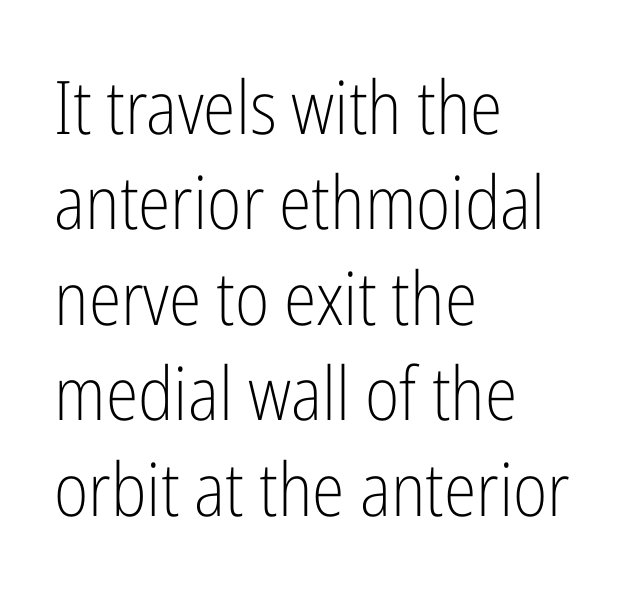
Q: Is the text bold? A: No.
Q: Is the text italic (slanted)? A: No, it is upright.
Q: Is the typeface a serif or a sans-serif typeface? A: Sans-serif.
Q: Is the text underlined? A: No.
Q: How is the paragraph aligned? A: Left-aligned.
Q: Is the spacing between letters normal or unusually wide? A: Normal.
Q: Is the spacing between lines tight, normal or loose? A: Normal.
Q: Width (condensed, normal, or wide)? A: Condensed.
Q: Stroke contrast? A: Low.
Q: x-height? A: Medium.
Q: Monospaced? A: No.
